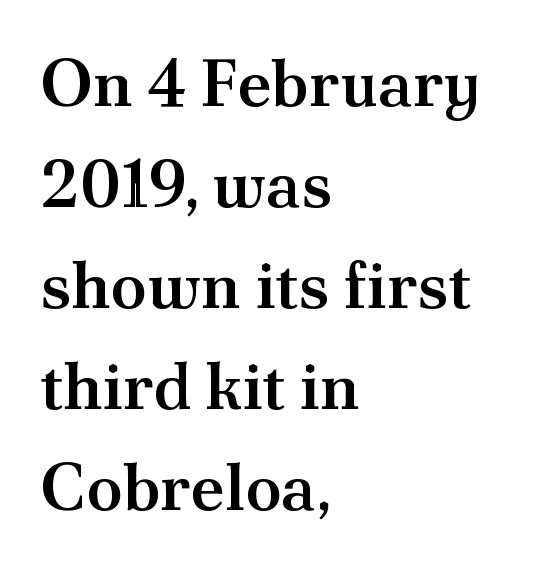
The image shows 66 px semibold serif type, upright; set left-aligned, normal line spacing (1.53x), normal letter spacing, not underlined; medium stroke contrast and a small x-height.
